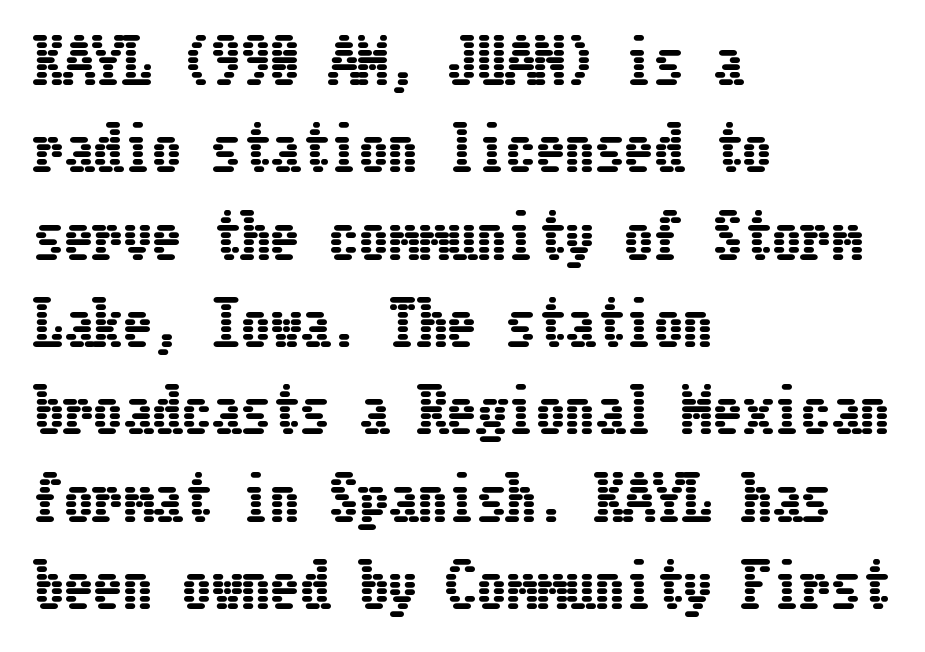
Horizontally, the lines are justified to the leading edge only. The space directly below the letters is spotless. These lines keep a tight, regular rhythm from letter to letter. Normally led — the rows are evenly, conventionally spaced. The letters stand upright; this is a roman face.
